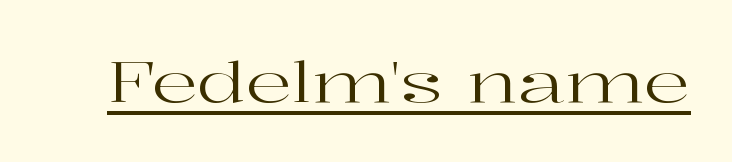
{"serif": "yes", "italic": "no", "bold": "no", "weight": "regular", "width": "wide", "stroke_contrast": "high", "x_height": "medium", "monospaced": "no", "underline": "yes", "letter_spacing": "normal", "letter_spacing_em": 0.0, "glyph_px": 57}
